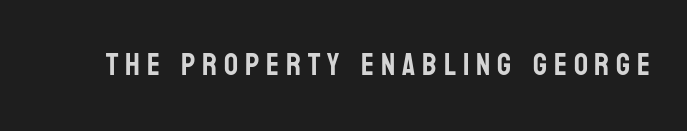
Spacing between characters has been opened up far beyond the box default. Descenders hang freely into open space. Are there feet on the stems? There aren't — it's a sans. The letters advance in unequal steps, a hallmark of proportional type. Italic: no, the glyphs are upright roman.
